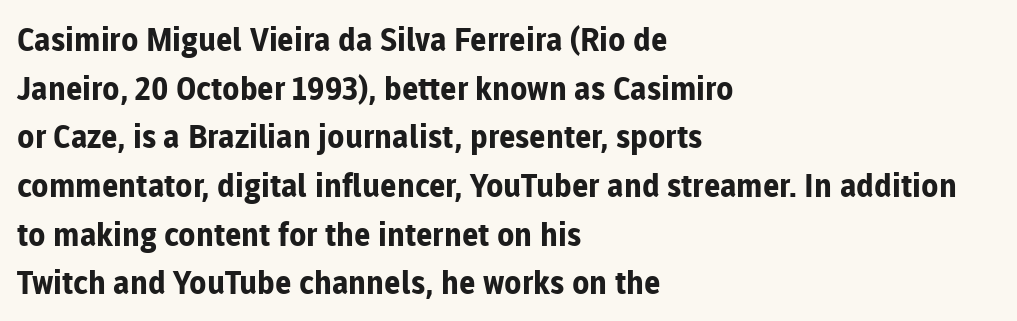
The image shows 32 px bold sans-serif type, upright; set left-aligned, normal line spacing (1.52x), normal letter spacing, not underlined; low stroke contrast and a medium x-height.
